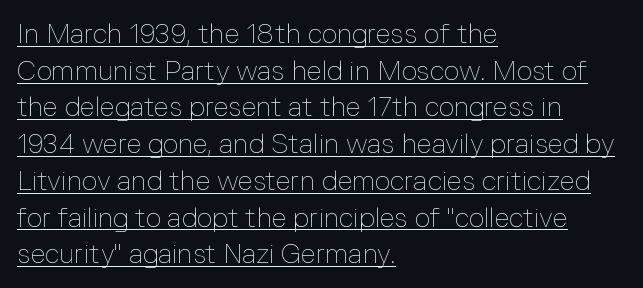
{"italic": "no", "bold": "no", "underline": "yes", "align": "left", "line_spacing": "normal", "line_spacing_ratio": 1.36, "letter_spacing": "normal", "letter_spacing_em": 0.0, "glyph_px": 27}
